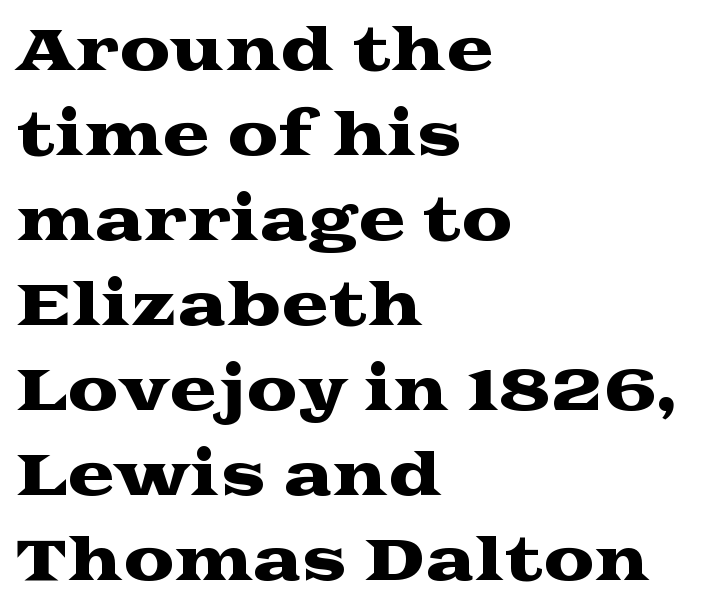
Q: Is the text italic (slanted)? A: No, it is upright.
Q: Is the typeface a serif or a sans-serif typeface? A: Serif.
Q: Is the text underlined? A: No.
Q: How is the paragraph aligned? A: Left-aligned.
Q: Is the spacing between letters normal or unusually wide? A: Normal.
Q: Is the spacing between lines tight, normal or loose? A: Normal.
Q: Width (condensed, normal, or wide)? A: Wide.
Q: Stroke contrast? A: Medium.
Q: x-height? A: Medium.
Q: Monospaced? A: No.
